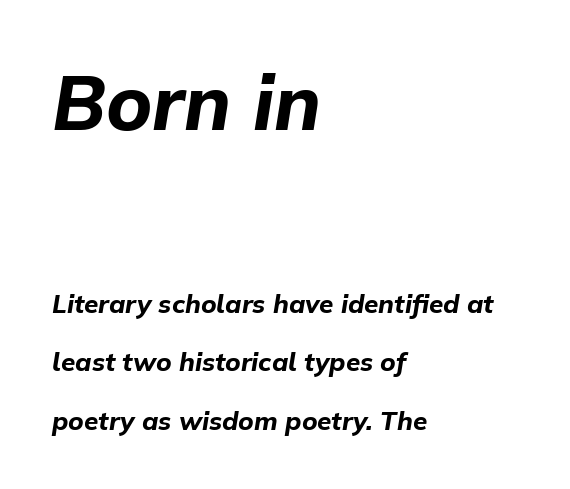
Q: Is the text bold? A: Yes.
Q: Is the text italic (slanted)? A: Yes, it leans right by about 9 degrees.
Q: Is the text underlined? A: No.
Q: How is the paragraph aligned? A: Left-aligned.
Q: Is the spacing between letters normal or unusually wide? A: Normal.
Q: Is the spacing between lines tight, normal or loose? A: Loose.
Q: Which block of text is set in a larger size, the first (top) or the second (bottom)? A: The first (top) one.
Q: Width (condensed, normal, or wide)? A: Normal.
Q: Stroke contrast? A: Low.
Q: x-height? A: Medium.
Q: Monospaced? A: No.
